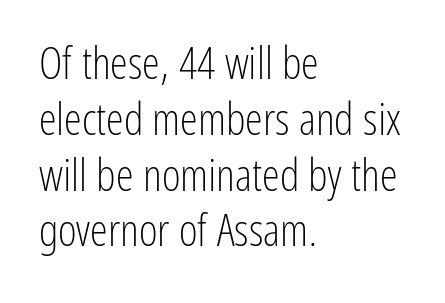
The paragraph shown leans on its left margin. No feet cap the strokes, marking this as sans-serif type. Beneath every word, the page is bare. Observe the ordinary spacing: letters are neighbours, not strangers. This is roman type, the default non-slanted kind.
